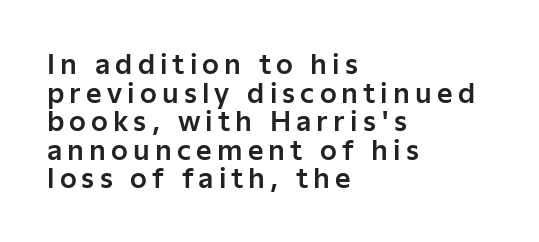
The image shows 27 px text type, upright; set left-aligned, tight line spacing (1.06x), not underlined.
